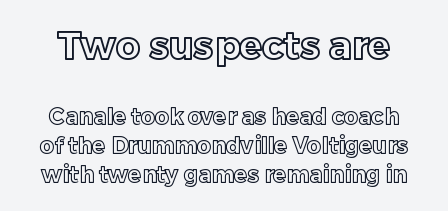
The image shows 38 px text type, upright; set normal line spacing (1.32x), normal letter spacing, not underlined; the first (top) block is 1.73x larger; a medium x-height.
